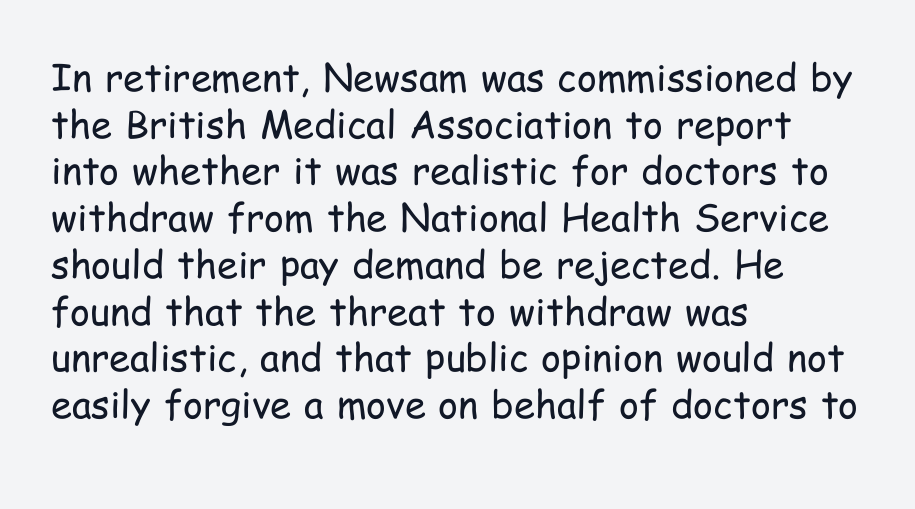
The image shows 38 px regular-weight, condensed sans-serif type, upright; set left-aligned, line spacing 1.23x, normal letter spacing, not underlined; low stroke contrast and a medium x-height.
